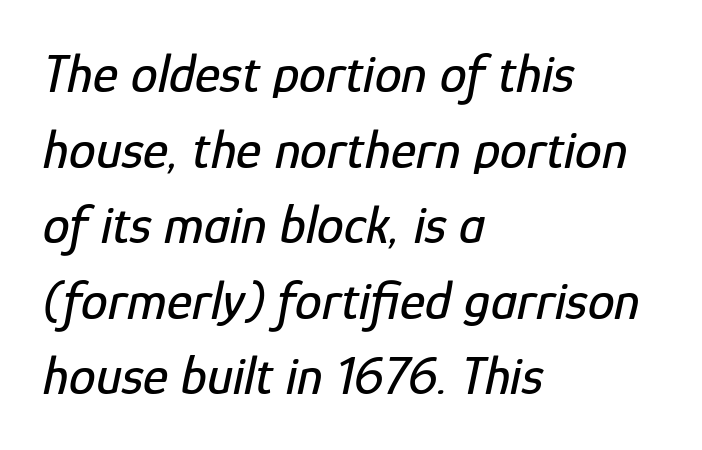
{"italic": "yes", "lean": "right", "slant_degrees": 12, "width": "condensed", "stroke_contrast": "low", "x_height": "medium", "monospaced": "no", "underline": "no", "align": "left", "line_spacing": "normal", "line_spacing_ratio": 1.4, "letter_spacing": "normal", "letter_spacing_em": 0.0, "glyph_px": 54}
